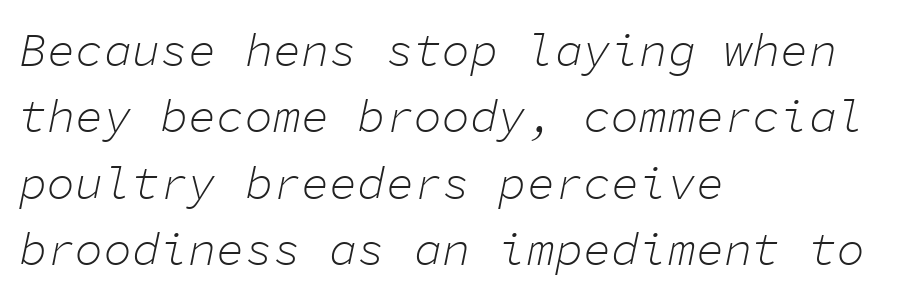
The image shows 47 px light type, italic (leaning right), monospaced; set left-aligned, normal line spacing (1.41x), normal letter spacing, not underlined; low stroke contrast and a medium x-height.
